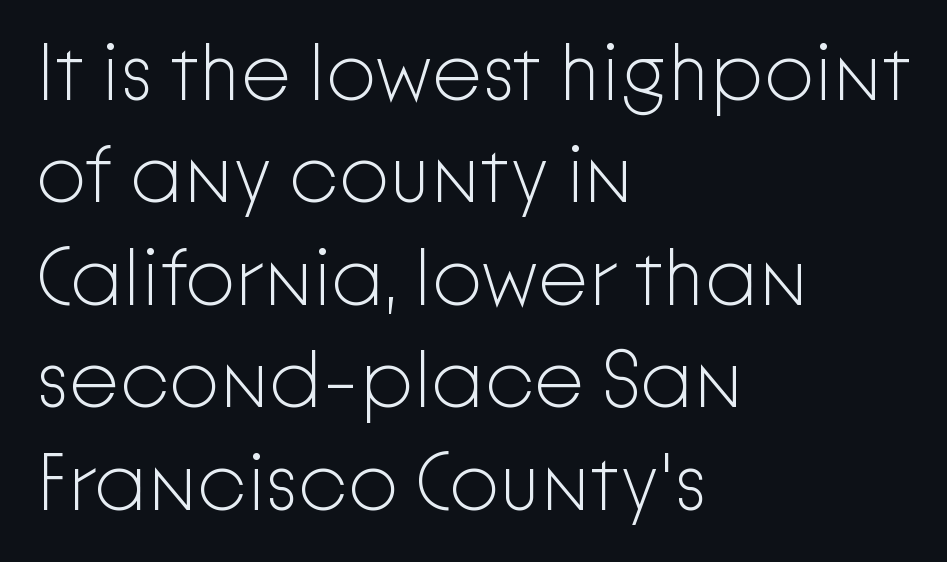
{"serif": "no", "italic": "no", "bold": "no", "weight": "light", "width": "normal", "stroke_contrast": "low", "x_height": "medium", "monospaced": "no", "underline": "no", "align": "left", "line_spacing": "normal", "line_spacing_ratio": 1.28, "letter_spacing": "normal", "letter_spacing_em": 0.0, "glyph_px": 80}
